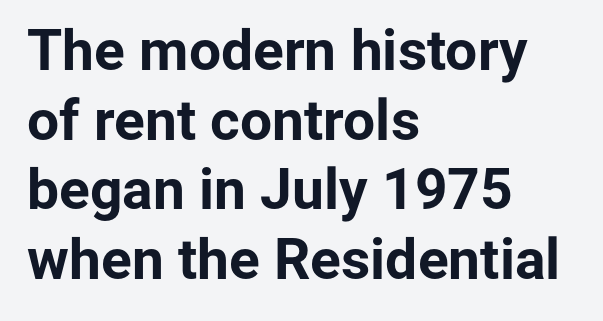
Q: Is the text bold? A: Yes.
Q: Is the text italic (slanted)? A: No, it is upright.
Q: Is the typeface a serif or a sans-serif typeface? A: Sans-serif.
Q: Is the text underlined? A: No.
Q: How is the paragraph aligned? A: Left-aligned.
Q: Is the spacing between letters normal or unusually wide? A: Normal.
Q: Width (condensed, normal, or wide)? A: Normal.
Q: Stroke contrast? A: Low.
Q: x-height? A: Medium.
Q: Monospaced? A: No.
